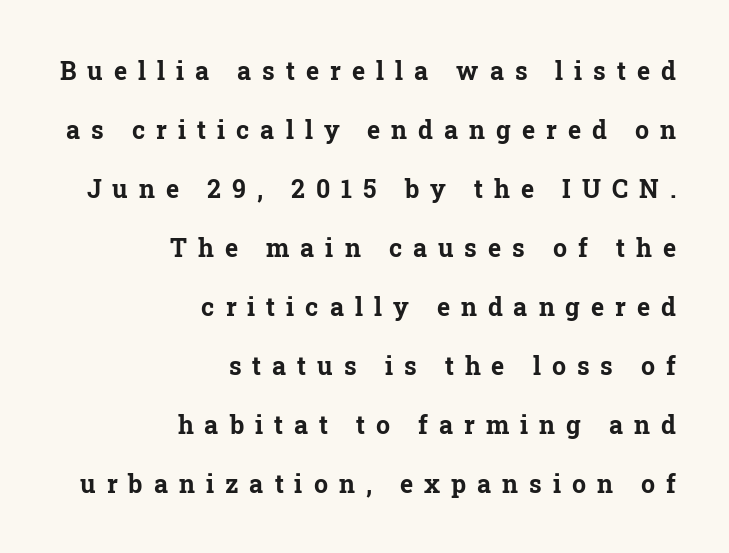
The image shows 25 px bold type, upright; set right-aligned, loose line spacing (2.36x), unusually wide letter spacing (+0.44 em), not underlined.
